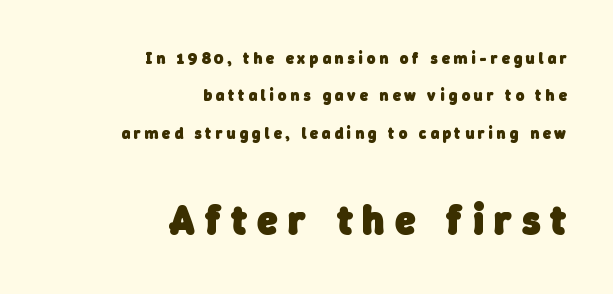
The image shows 41 px heavy sans-serif type; set right-aligned, loose line spacing (2.33x), unusually wide letter spacing (+0.25 em), not underlined; the second (bottom) block is 2.56x larger; low stroke contrast and a medium x-height.
